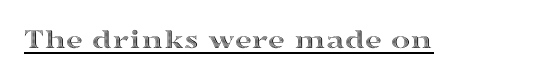
The letters advance in unequal steps, a hallmark of proportional type. Is there an underline? Yes — a line sits under the letters. Posture: straight, roman, zero tilt. What stands out about the letter spacing? Nothing — it is the standard amount.
